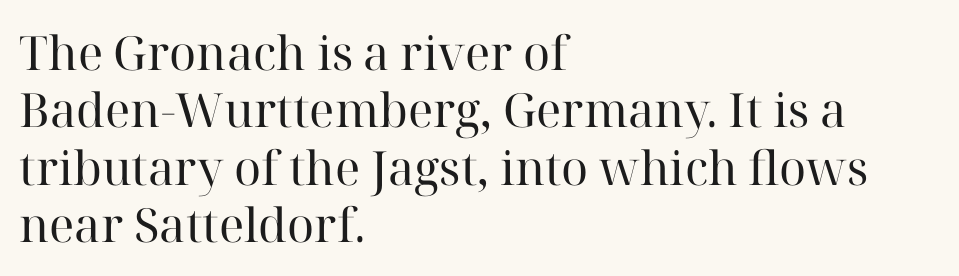
The face used here is rendered with its standard letterfit. Type without underlining. The lines are quadded left. Is the type heavy? It reads as light-to-regular instead.
